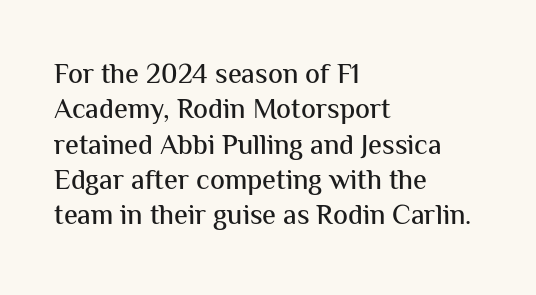
The image shows 28 px sans-serif type, upright; set left-aligned, normal line spacing (1.26x), normal letter spacing, not underlined; medium stroke contrast and a medium x-height.
